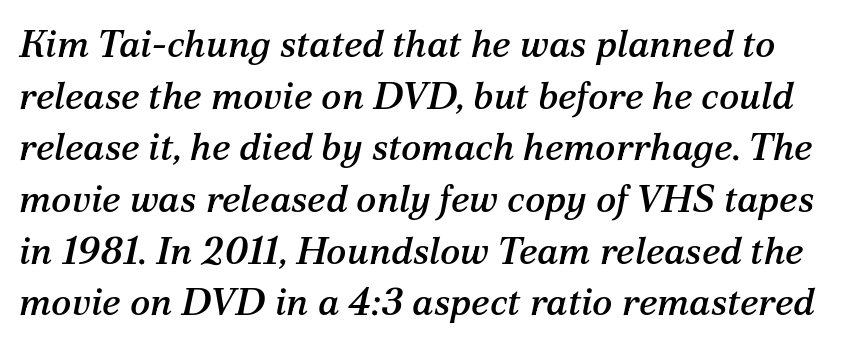
Has an underline been added? It has not. Would a proofreader flag this as italicized? Yes. Spacing between characters is what you'd get straight out of the box. Whoever set this chose a conventional vertical rhythm. These lines are rendered in a variable-pitch font.
